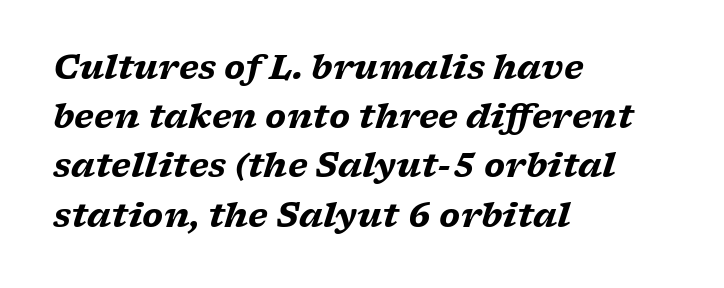
{"serif": "yes", "italic": "yes", "lean": "right", "slant_degrees": 17, "bold": "yes", "weight": "heavy", "width": "wide", "stroke_contrast": "low", "x_height": "medium", "monospaced": "no", "underline": "no", "align": "left", "line_spacing": "normal", "line_spacing_ratio": 1.49, "letter_spacing": "normal", "letter_spacing_em": 0.0, "glyph_px": 33}
